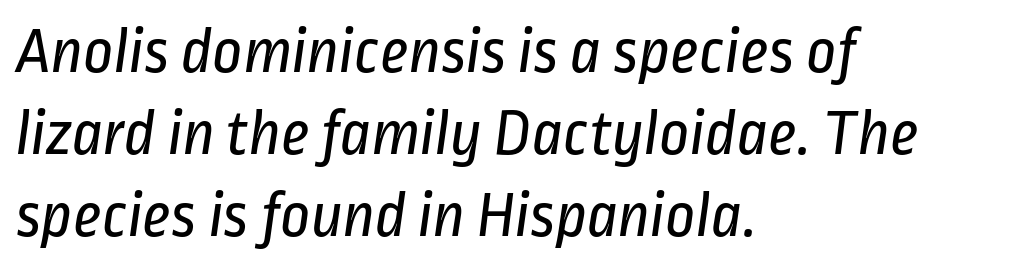
Observe the ordinary spacing: letters are neighbours, not strangers. Spacing verdict: proportional, widths tailored to each character. Left-aligned paragraph, ragged on the right. Lines of text with bare space underneath. Classification — sans serif.
